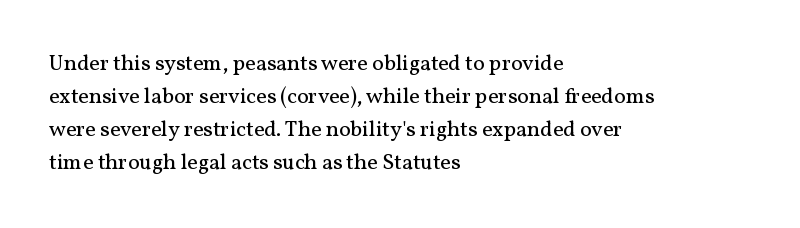
{"italic": "no", "bold": "no", "underline": "no", "align": "left", "line_spacing": "normal", "line_spacing_ratio": 1.5, "letter_spacing": "normal", "letter_spacing_em": 0.0, "glyph_px": 22}
